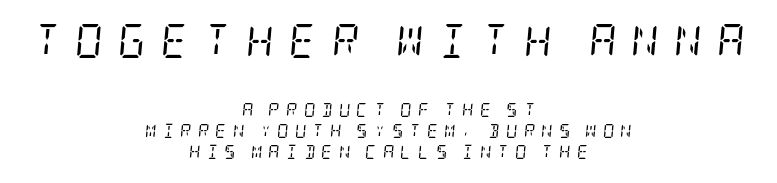
{"serif": "yes", "italic": "yes", "lean": "right", "slant_degrees": 5, "bold": "no", "weight": "regular", "width": "condensed", "stroke_contrast": "low", "x_height": "large", "underline": "no", "align": "center", "line_spacing": "normal", "line_spacing_ratio": 1.51, "letter_spacing": "wide", "letter_spacing_em": 0.44, "larger_block": "first", "size_ratio": 2.43, "glyph_px": 34}
